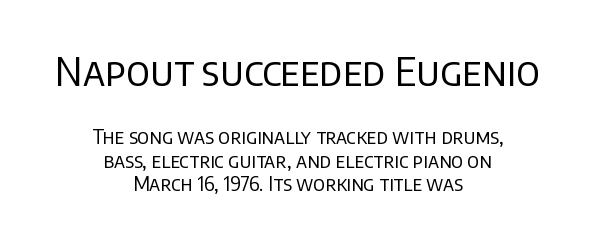
Underlining? Definitely not there. Posture: upright roman. This sample uses plain, unmodified letter spacing. Looks like regular typesetting: each glyph gets only the width it needs.
